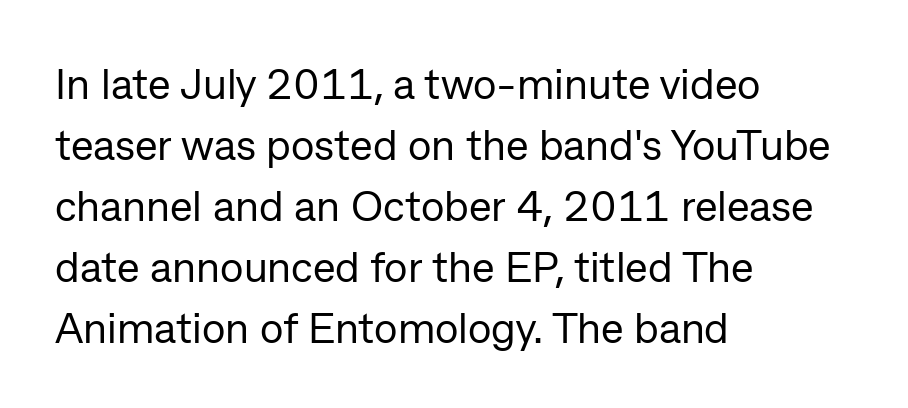
The image shows 43 px regular-weight sans-serif type, upright; set left-aligned, normal line spacing (1.42x), normal letter spacing, not underlined; low stroke contrast and a medium x-height.
